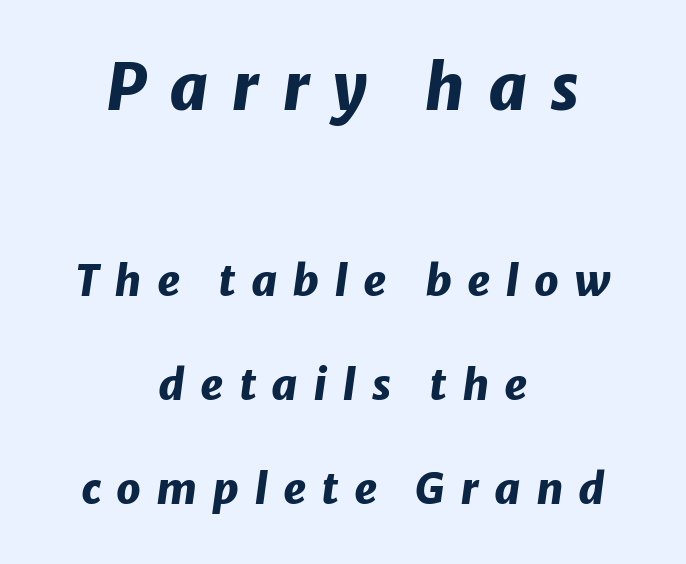
The passage is arranged like a title page — every line centered. The glyphs are unaccompanied by any horizontal stroke below them. Every character sits at an angle, as italics do. The passage shown stacks its lines with a broad gap. Larger block? The one above; the one below is distinctly smaller. The letters advance in unequal steps, a hallmark of proportional type.
